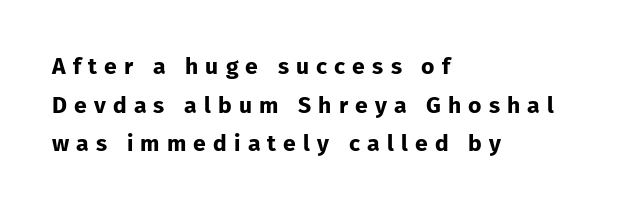
The image shows 23 px bold type, upright; set left-aligned, normal line spacing (1.68x), unusually wide letter spacing (+0.31 em), not underlined.
